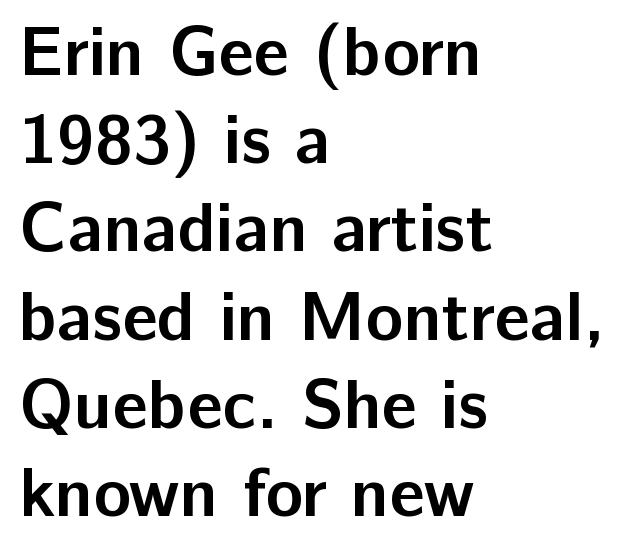
Q: Is the text bold? A: Yes.
Q: Is the text italic (slanted)? A: No, it is upright.
Q: Is the typeface a serif or a sans-serif typeface? A: Sans-serif.
Q: Is the text underlined? A: No.
Q: How is the paragraph aligned? A: Left-aligned.
Q: Is the spacing between letters normal or unusually wide? A: Normal.
Q: Is the spacing between lines tight, normal or loose? A: Normal.
Q: Width (condensed, normal, or wide)? A: Normal.
Q: Stroke contrast? A: Low.
Q: x-height? A: Medium.
Q: Monospaced? A: No.
